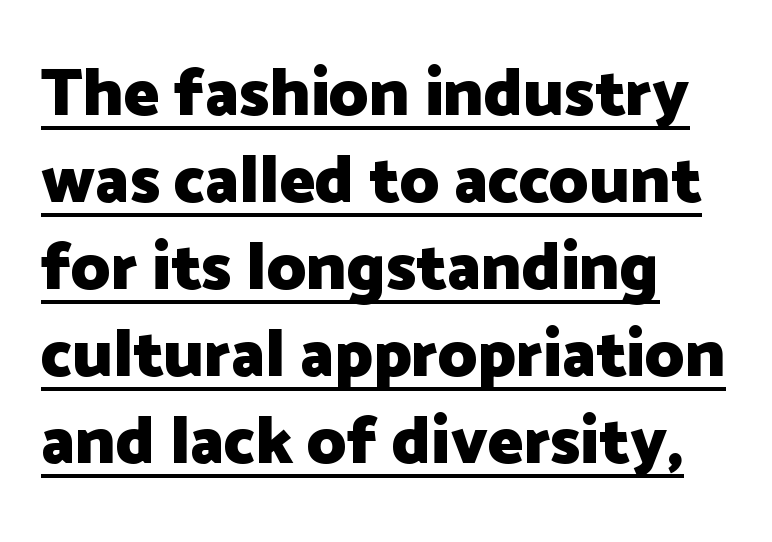
The image shows 67 px heavy sans-serif type, upright; set left-aligned, normal line spacing (1.3x), normal letter spacing, underlined; low stroke contrast and a medium x-height.
